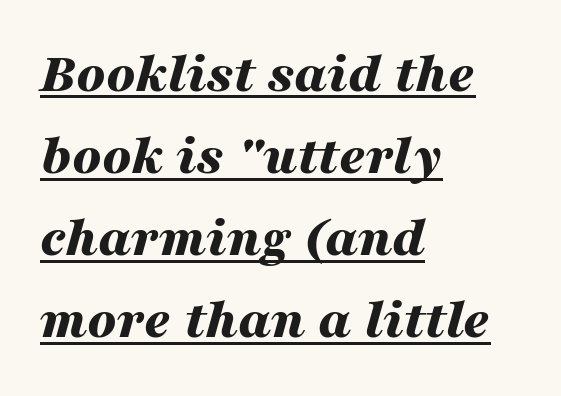
Left-aligned paragraph, ragged on the right. The typesetter has applied underlining to the passage shown. Inter-character spacing is left at the font's built-in metrics. The strokes are fattened all the way to bold. Spacing verdict: proportional, widths tailored to each character.
